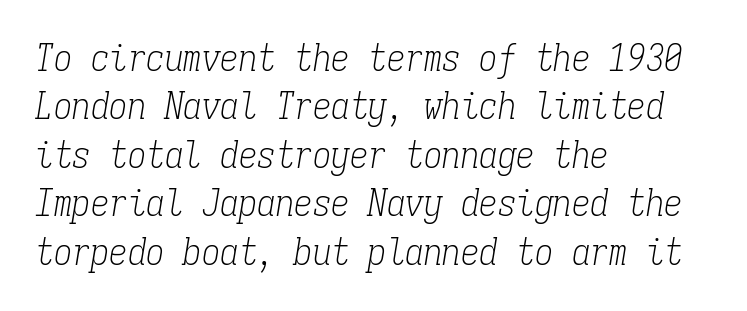
Q: Is the text bold? A: No.
Q: Is the text italic (slanted)? A: Yes, it leans right by about 9 degrees.
Q: Is the typeface a serif or a sans-serif typeface? A: Serif.
Q: Is the text underlined? A: No.
Q: How is the paragraph aligned? A: Left-aligned.
Q: Is the spacing between letters normal or unusually wide? A: Normal.
Q: Is the spacing between lines tight, normal or loose? A: Normal.
Q: Width (condensed, normal, or wide)? A: Condensed.
Q: Stroke contrast? A: Low.
Q: x-height? A: Medium.
Q: Monospaced? A: Yes.
